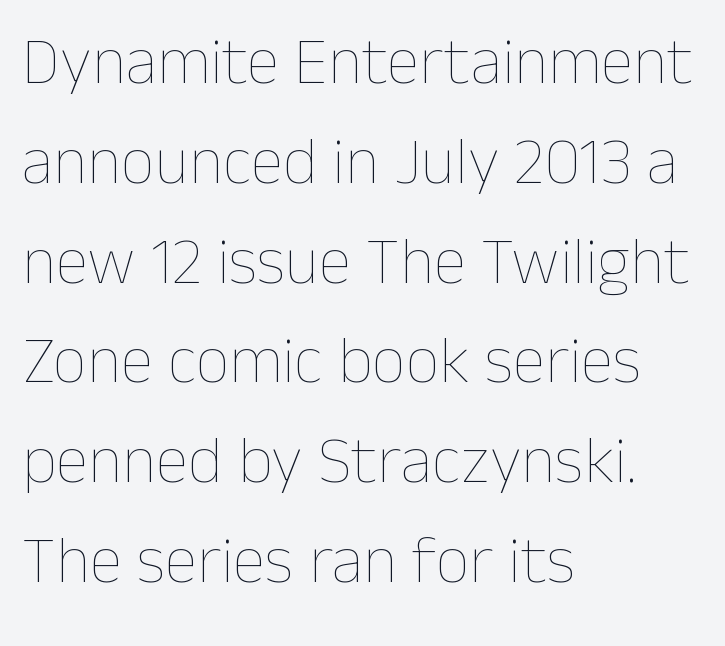
Plain, unruled lines of type. The letterforms sit shoulder to shoulder at normal distance. These lines are rendered in a variable-pitch font. Each stroke keeps to a modest, everyday thickness or less. Line spacing here is normal. Posture: straight, roman, zero tilt.
